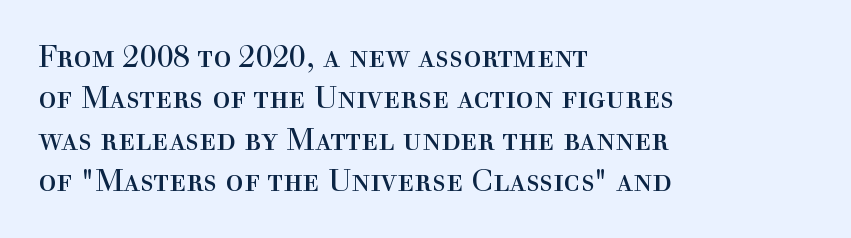
{"serif": "yes", "italic": "no", "bold": "no", "weight": "regular", "width": "normal", "x_height": "medium", "monospaced": "no", "underline": "no", "align": "left", "line_spacing": "normal", "line_spacing_ratio": 1.38, "letter_spacing": "normal", "letter_spacing_em": 0.0, "glyph_px": 30}
